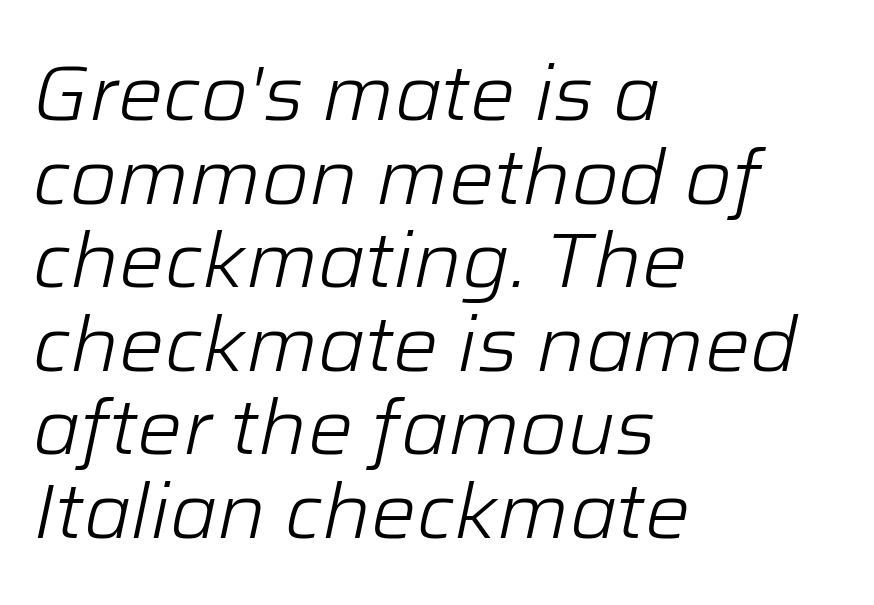
Does the lettering tilt? It does — this is italic. What's the leading like? Squeezed, with rows nearly overlapping. The words here are not underlined. Nothing heavy about these letters — not bold at all.
